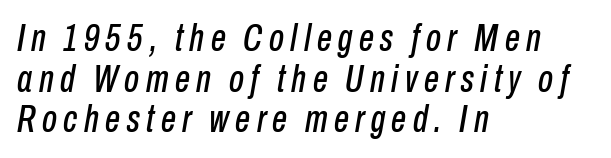
The image shows 38 px condensed type, italic (leaning right); set left-aligned, tight line spacing (1.07x), not underlined; low stroke contrast and a medium x-height.
